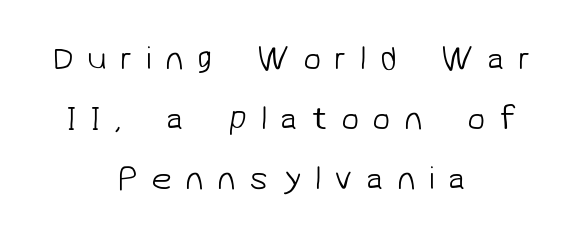
Q: Is the text bold? A: No.
Q: Is the typeface a serif or a sans-serif typeface? A: Sans-serif.
Q: Is the text underlined? A: No.
Q: How is the paragraph aligned? A: Centered.
Q: Is the spacing between letters normal or unusually wide? A: Unusually wide.
Q: Width (condensed, normal, or wide)? A: Normal.
Q: Stroke contrast? A: Low.
Q: x-height? A: Medium.
Q: Monospaced? A: No.
